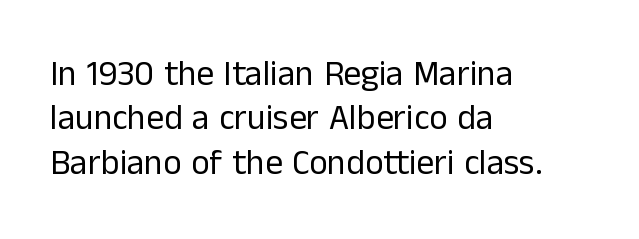
{"serif": "no", "italic": "no", "bold": "no", "weight": "regular", "width": "normal", "stroke_contrast": "low", "x_height": "medium", "monospaced": "no", "underline": "no", "align": "left", "line_spacing": "normal", "line_spacing_ratio": 1.27, "letter_spacing": "normal", "letter_spacing_em": 0.0, "glyph_px": 35}
